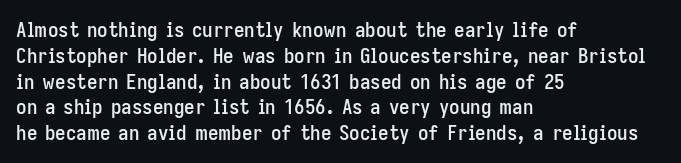
The image shows 21 px text type, upright; set left-aligned, line spacing 1.23x, normal letter spacing, not underlined.
